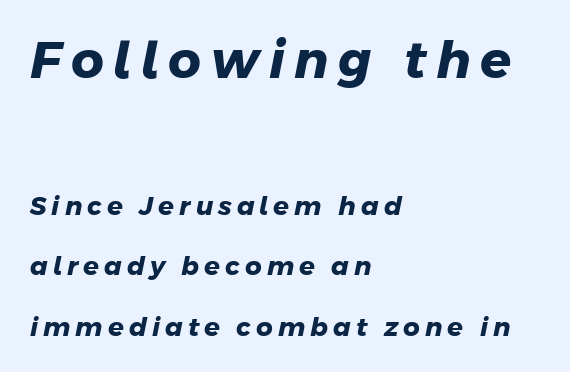
{"serif": "no", "bold": "yes", "weight": "heavy", "width": "normal", "stroke_contrast": "low", "x_height": "medium", "monospaced": "no", "underline": "no", "align": "left", "line_spacing": "loose", "line_spacing_ratio": 2.33, "larger_block": "first", "size_ratio": 1.96, "glyph_px": 51}
